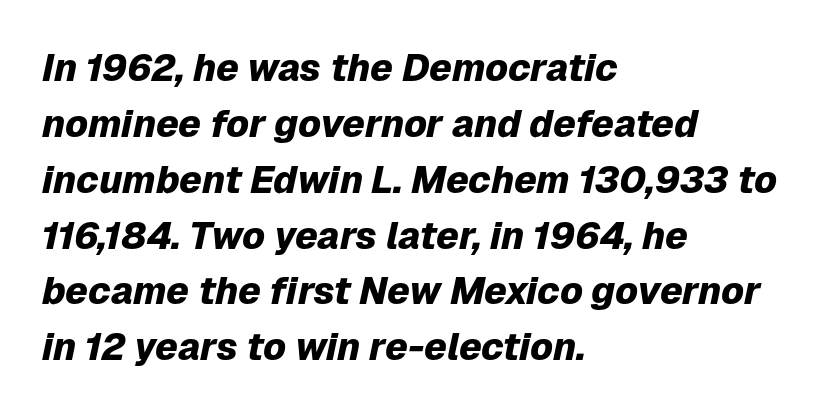
Q: Is the text bold? A: Yes.
Q: Is the text italic (slanted)? A: Yes, it leans right by about 12 degrees.
Q: Is the text underlined? A: No.
Q: How is the paragraph aligned? A: Left-aligned.
Q: Is the spacing between letters normal or unusually wide? A: Normal.
Q: Is the spacing between lines tight, normal or loose? A: Normal.
Q: Width (condensed, normal, or wide)? A: Normal.
Q: Stroke contrast? A: Low.
Q: x-height? A: Medium.
Q: Monospaced? A: No.
